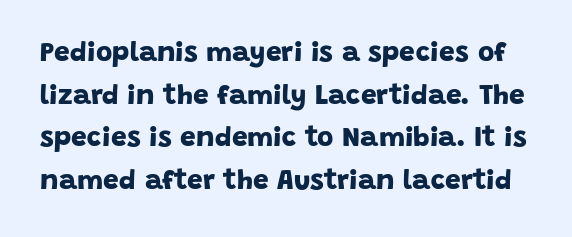
{"serif": "no", "bold": "yes", "weight": "bold", "width": "normal", "stroke_contrast": "low", "x_height": "large", "monospaced": "no", "underline": "no", "line_spacing": "normal", "line_spacing_ratio": 1.52, "letter_spacing": "normal", "letter_spacing_em": 0.0, "glyph_px": 28}
